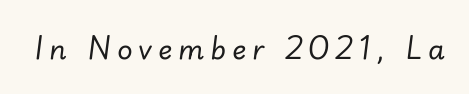
The image shows 27 px text type, italic (leaning right); set unusually wide letter spacing (+0.22 em), not underlined.
